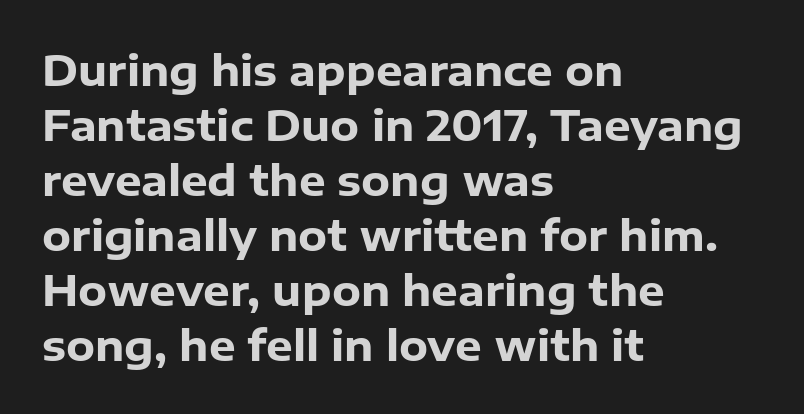
Q: Is the text bold? A: Yes.
Q: Is the text italic (slanted)? A: No, it is upright.
Q: Is the typeface a serif or a sans-serif typeface? A: Sans-serif.
Q: Is the text underlined? A: No.
Q: How is the paragraph aligned? A: Left-aligned.
Q: Is the spacing between letters normal or unusually wide? A: Normal.
Q: Is the spacing between lines tight, normal or loose? A: Normal.
Q: Width (condensed, normal, or wide)? A: Normal.
Q: Stroke contrast? A: Low.
Q: x-height? A: Medium.
Q: Monospaced? A: No.
